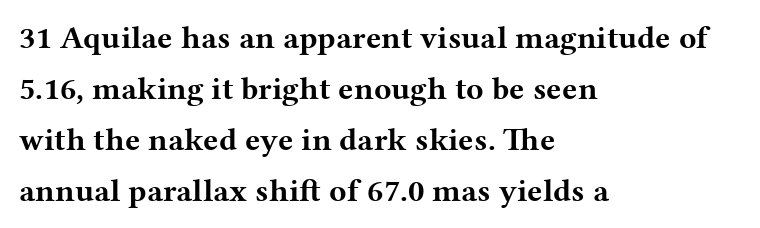
Words float on clear page, feet unadorned. The text block is weighted toward the left margin, trailing off unevenly rightward. Is this a fixed-width face? No — the glyphs have proportional, varying widths. The specimen reads as upright at a glance. The gaps between neighbouring characters are ordinary and unremarkable.
